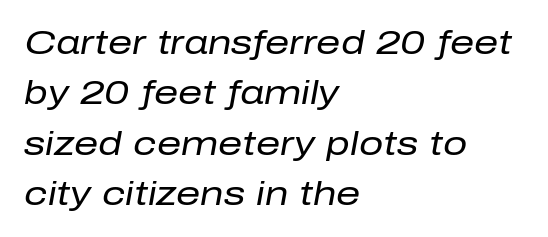
The image shows 34 px regular-weight type, italic (leaning right); set left-aligned, normal line spacing (1.48x), normal letter spacing, not underlined; low stroke contrast and a medium x-height.
